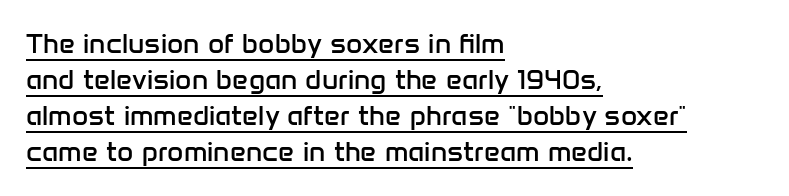
The image shows 28 px regular-weight sans-serif type, upright; set left-aligned, normal line spacing (1.29x), normal letter spacing, underlined; low stroke contrast and a medium x-height.
